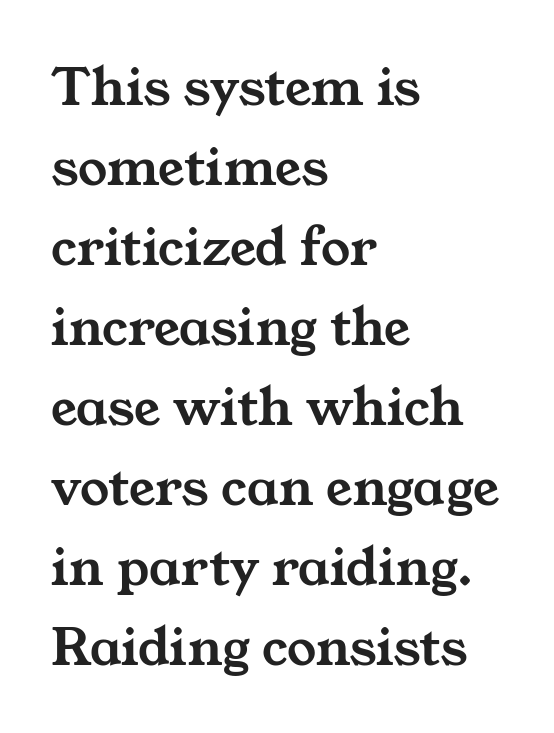
Q: Is the typeface a serif or a sans-serif typeface? A: Serif.
Q: Is the text underlined? A: No.
Q: How is the paragraph aligned? A: Left-aligned.
Q: Is the spacing between letters normal or unusually wide? A: Normal.
Q: Is the spacing between lines tight, normal or loose? A: Normal.
Q: Width (condensed, normal, or wide)? A: Wide.
Q: Stroke contrast? A: Medium.
Q: x-height? A: Medium.
Q: Monospaced? A: No.
